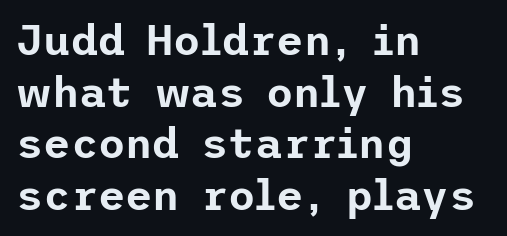
{"serif": "no", "italic": "no", "width": "normal", "stroke_contrast": "low", "x_height": "medium", "underline": "no", "align": "left", "line_spacing_ratio": 1.23, "letter_spacing": "normal", "letter_spacing_em": 0.0, "glyph_px": 42}
